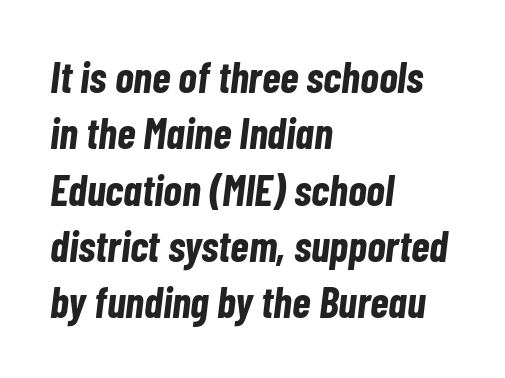
The image shows 43 px bold, condensed type, italic (leaning right); set left-aligned, normal line spacing (1.31x), normal letter spacing, not underlined; low stroke contrast and a medium x-height.
